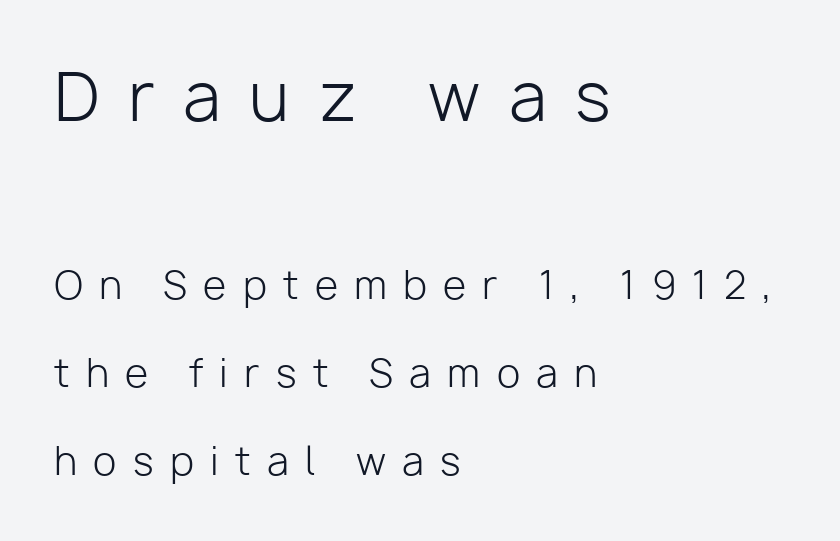
The image shows 66 px light sans-serif type, upright; set left-aligned, loose line spacing (2.32x), unusually wide letter spacing (+0.43 em), not underlined; the first (top) block is 1.74x larger; low stroke contrast and a medium x-height.
